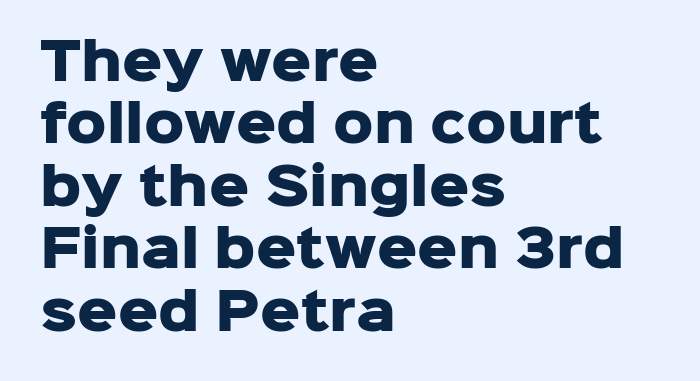
The image shows 50 px heavy sans-serif type, upright; set left-aligned, normal line spacing (1.25x), normal letter spacing, not underlined; low stroke contrast and a medium x-height.
